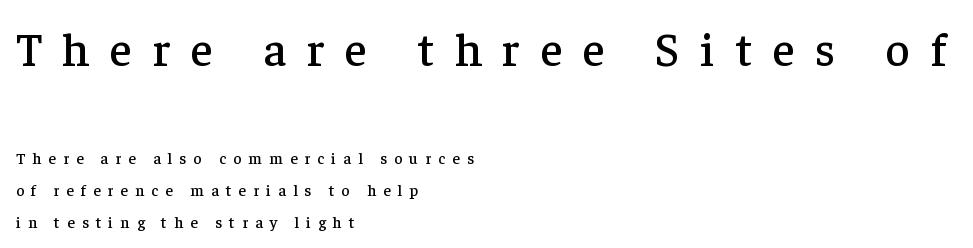
The image shows 47 px serif type, upright; set left-aligned, loose line spacing (1.99x), unusually wide letter spacing (+0.44 em), not underlined; the first (top) block is 2.94x larger; low stroke contrast and a medium x-height.
